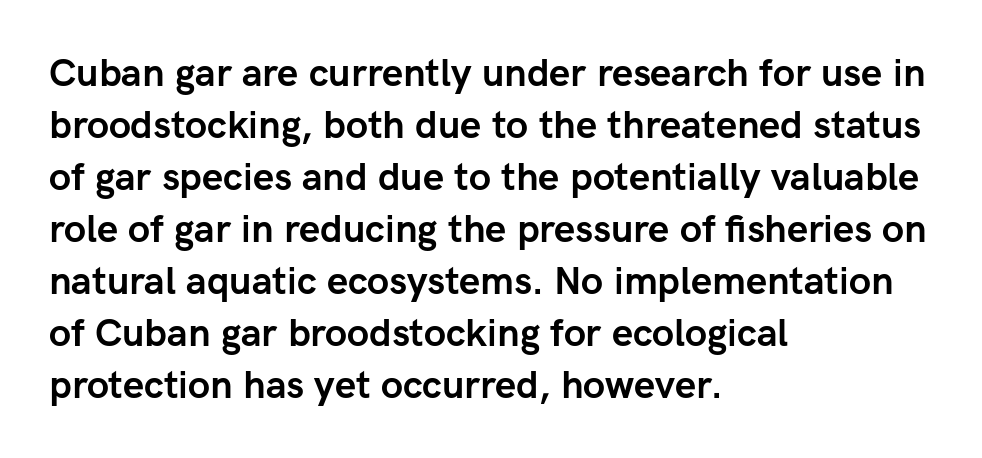
Q: Is the text bold? A: Yes.
Q: Is the text italic (slanted)? A: No, it is upright.
Q: Is the typeface a serif or a sans-serif typeface? A: Sans-serif.
Q: Is the text underlined? A: No.
Q: How is the paragraph aligned? A: Left-aligned.
Q: Is the spacing between letters normal or unusually wide? A: Normal.
Q: Is the spacing between lines tight, normal or loose? A: Normal.
Q: Width (condensed, normal, or wide)? A: Normal.
Q: Stroke contrast? A: Low.
Q: x-height? A: Medium.
Q: Monospaced? A: No.
